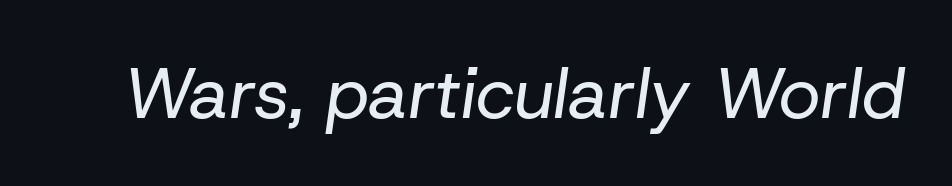
The image shows 71 px regular-weight type, italic (leaning right); set normal letter spacing, not underlined; low stroke contrast and a medium x-height.
